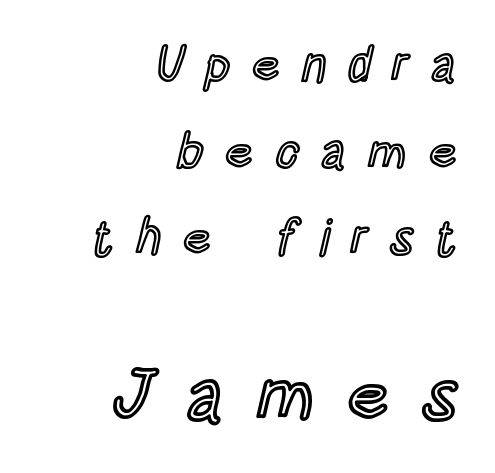
{"width": "condensed", "x_height": "large", "monospaced": "no", "underline": "no", "align": "right", "line_spacing_ratio": 1.77, "letter_spacing": "wide", "letter_spacing_em": 0.43, "larger_block": "second", "size_ratio": 1.49, "glyph_px": 73}
